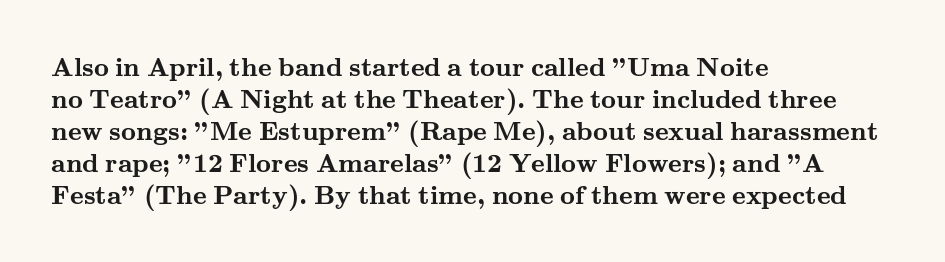
Alignment: flush left. A clean baseline with only descenders dipping below it. Vertical strokes here are truly vertical. Every letter is thick-stroked: bold, no question. A typesetter would call this zero additional tracking.
